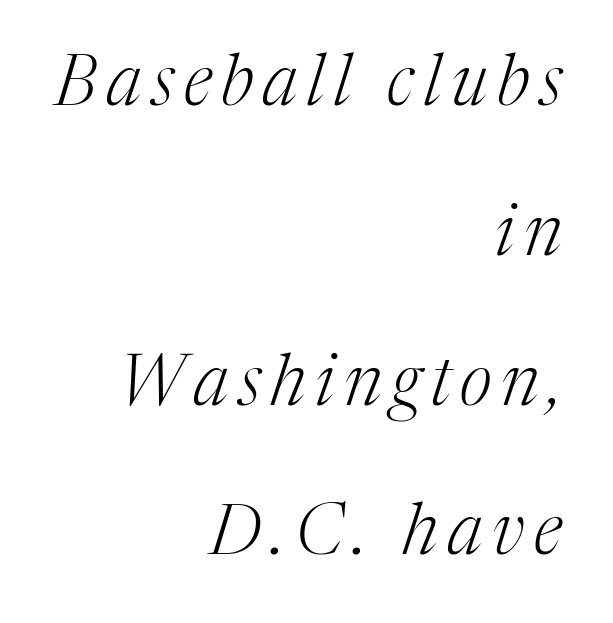
Q: Is the text bold? A: No.
Q: Is the text italic (slanted)? A: Yes, it leans right by about 17 degrees.
Q: Is the typeface a serif or a sans-serif typeface? A: Serif.
Q: Is the text underlined? A: No.
Q: How is the paragraph aligned? A: Right-aligned.
Q: Is the spacing between lines tight, normal or loose? A: Loose.
Q: Width (condensed, normal, or wide)? A: Normal.
Q: Stroke contrast? A: Medium.
Q: x-height? A: Medium.
Q: Monospaced? A: No.
